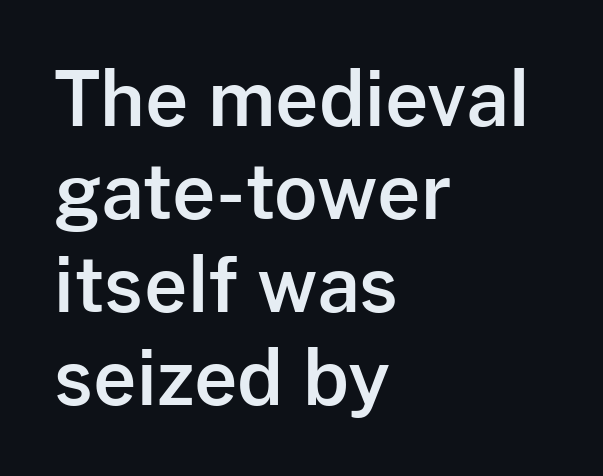
The image shows 75 px sans-serif type, upright; set left-aligned, line spacing 1.24x, normal letter spacing, not underlined; low stroke contrast and a medium x-height.
